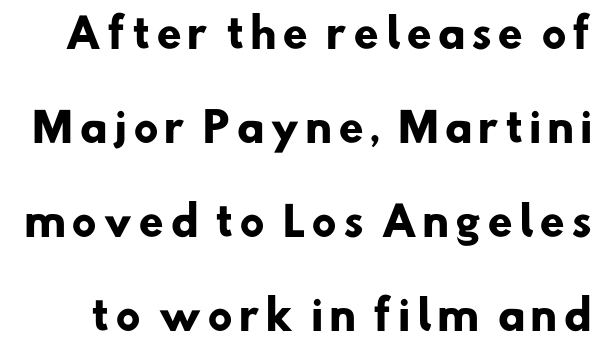
{"serif": "no", "bold": "yes", "weight": "heavy", "width": "normal", "stroke_contrast": "low", "x_height": "small", "monospaced": "no", "underline": "no", "line_spacing": "loose", "line_spacing_ratio": 2.35, "glyph_px": 40}
